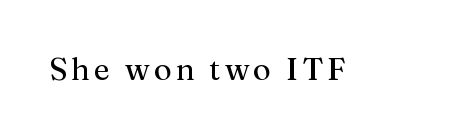
{"serif": "yes", "italic": "no", "bold": "no", "weight": "regular", "width": "normal", "stroke_contrast": "medium", "x_height": "medium", "monospaced": "no", "underline": "no", "glyph_px": 31}
